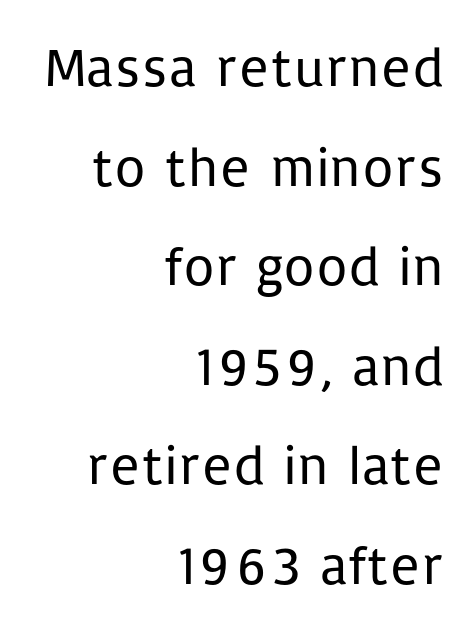
Q: Is the text bold? A: No.
Q: Is the text italic (slanted)? A: No, it is upright.
Q: Is the typeface a serif or a sans-serif typeface? A: Sans-serif.
Q: Is the text underlined? A: No.
Q: How is the paragraph aligned? A: Right-aligned.
Q: Is the spacing between letters normal or unusually wide? A: Normal.
Q: Width (condensed, normal, or wide)? A: Normal.
Q: Stroke contrast? A: Low.
Q: x-height? A: Medium.
Q: Monospaced? A: No.
